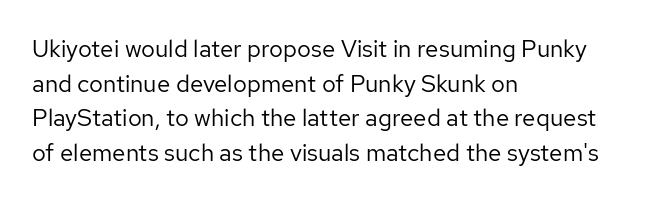
{"italic": "no", "bold": "no", "underline": "no", "align": "left", "line_spacing": "normal", "line_spacing_ratio": 1.44, "letter_spacing": "normal", "letter_spacing_em": 0.0, "glyph_px": 24}
